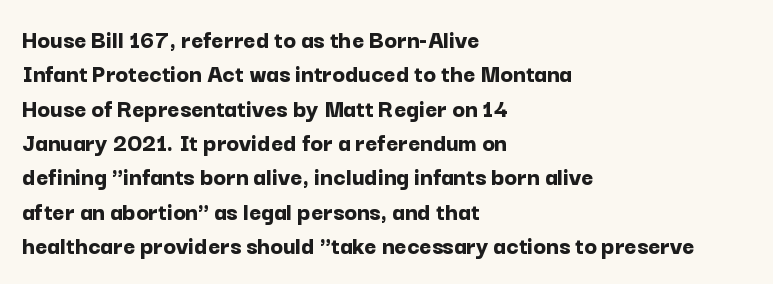
{"italic": "no", "bold": "yes", "underline": "no", "align": "left", "line_spacing": "normal", "line_spacing_ratio": 1.32, "letter_spacing": "normal", "letter_spacing_em": 0.0, "glyph_px": 26}
